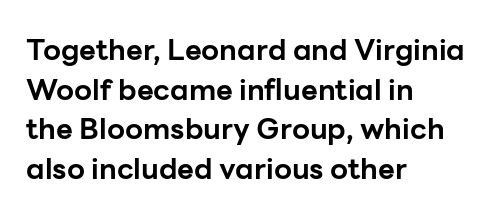
This rendering leaves character spacing at its baseline value. If you drew a ruler down the left edge, every line would touch it. What kind of face is this? One without serifs — a sans. Character widths vary here, with narrow letters taking less room than wide ones. This rendering features lettering with no underline.
